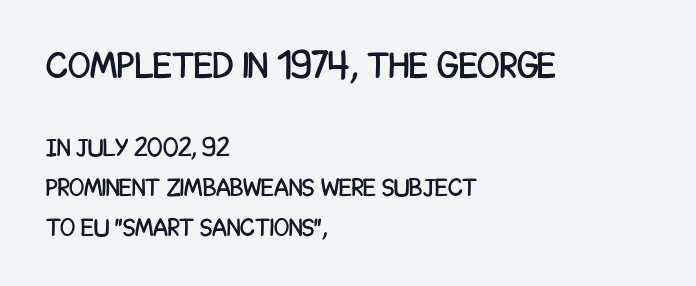
{"serif": "no", "italic": "no", "width": "condensed", "stroke_contrast": "low", "x_height": "large", "monospaced": "no", "underline": "no", "align": "left", "line_spacing": "normal", "line_spacing_ratio": 1.59, "letter_spacing": "normal", "letter_spacing_em": 0.0, "larger_block": "first", "size_ratio": 1.48, "glyph_px": 37}
